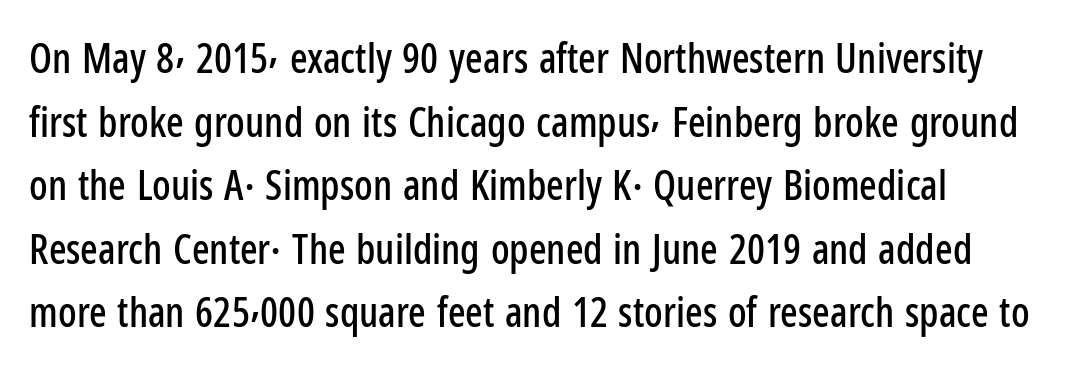
Q: Is the text italic (slanted)? A: No, it is upright.
Q: Is the typeface a serif or a sans-serif typeface? A: Sans-serif.
Q: Is the text underlined? A: No.
Q: Is the spacing between letters normal or unusually wide? A: Normal.
Q: Is the spacing between lines tight, normal or loose? A: Normal.
Q: Width (condensed, normal, or wide)? A: Condensed.
Q: Stroke contrast? A: Low.
Q: x-height? A: Medium.
Q: Monospaced? A: No.
